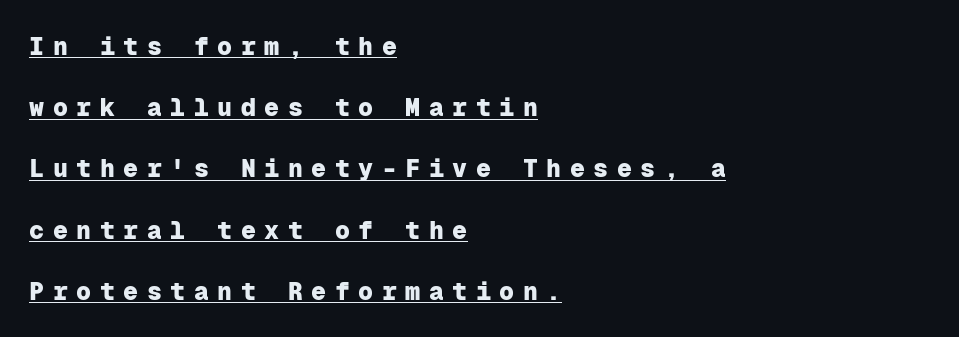
This rendering features underlined lettering. The passage is arranged the way most books set body copy — flush left. Every letter is thick-stroked: bold, no question. Caption: expanded tracking, letters set apart. The vertical gap from one line to the next is large. This is roman type, the default non-slanted kind.
